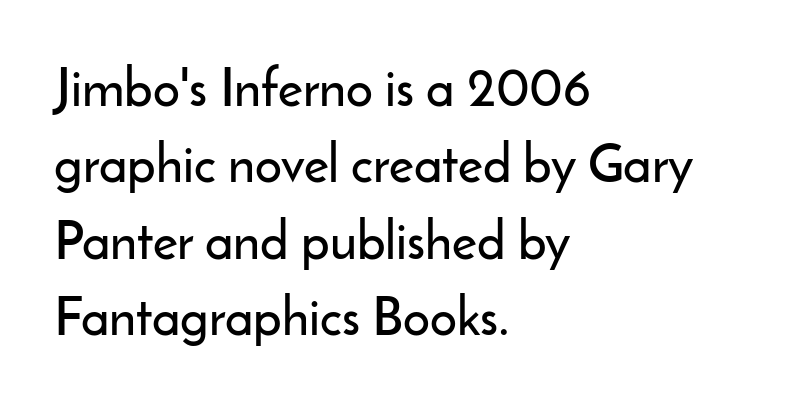
{"serif": "no", "italic": "no", "width": "normal", "stroke_contrast": "low", "x_height": "small", "monospaced": "no", "underline": "no", "align": "left", "line_spacing": "normal", "line_spacing_ratio": 1.44, "letter_spacing": "normal", "letter_spacing_em": 0.0, "glyph_px": 53}
